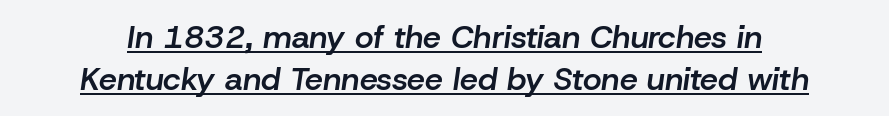
The characters look somewhat weighty, a semibold short of true bold. The string is rendered with underlining switched on. Compared with ordinary roman type, these characters are visibly tilted. This block has exactly the height ordinary leading produces. There is no visible air inserted between adjacent glyphs. Proportional: the letters do not fall into vertical columns.
